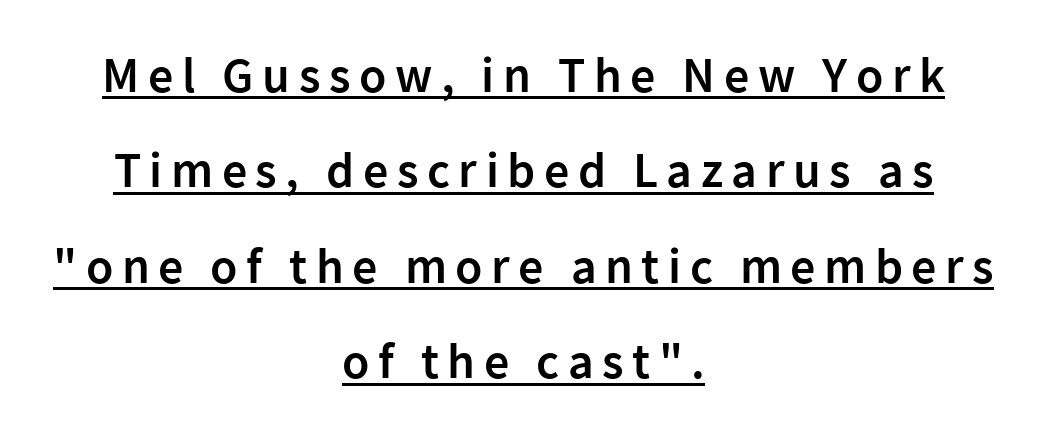
{"serif": "no", "italic": "no", "bold": "semi", "weight": "semibold", "width": "normal", "stroke_contrast": "low", "x_height": "medium", "monospaced": "no", "underline": "yes", "align": "center", "line_spacing": "loose", "line_spacing_ratio": 1.91, "glyph_px": 50}
